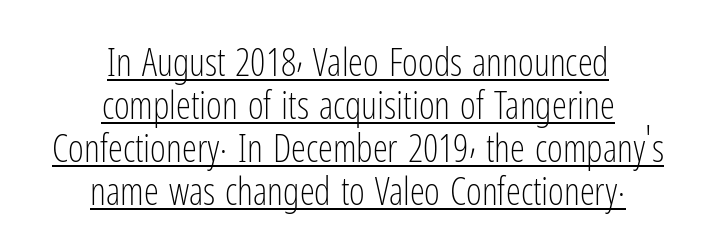
{"serif": "no", "italic": "no", "bold": "no", "weight": "light", "width": "condensed", "stroke_contrast": "low", "x_height": "medium", "monospaced": "no", "underline": "yes", "align": "center", "line_spacing": "tight", "line_spacing_ratio": 1.13, "letter_spacing": "normal", "letter_spacing_em": 0.0, "glyph_px": 38}
